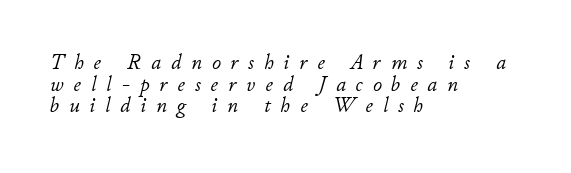
Q: Is the text bold? A: No.
Q: Is the text italic (slanted)? A: Yes, it leans right by about 11 degrees.
Q: Is the text underlined? A: No.
Q: How is the paragraph aligned? A: Left-aligned.
Q: Is the spacing between letters normal or unusually wide? A: Unusually wide.
Q: Is the spacing between lines tight, normal or loose? A: Tight.
